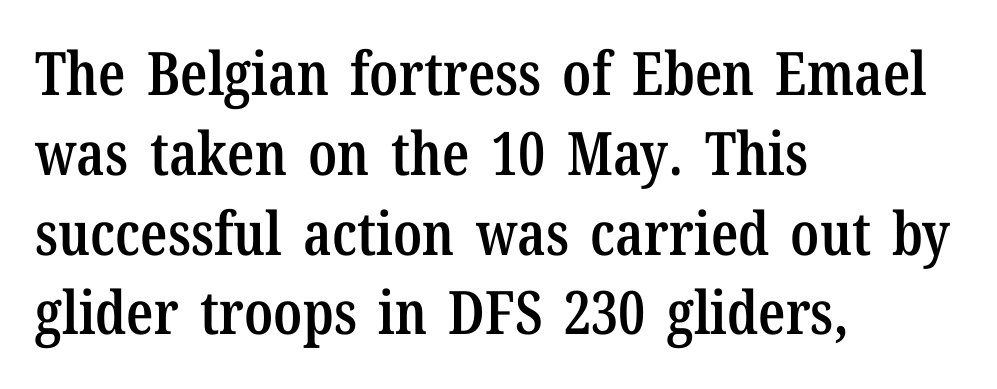
The image shows 60 px semibold, condensed serif type, upright; set left-aligned, normal line spacing (1.33x), normal letter spacing, not underlined; low stroke contrast and a medium x-height.
